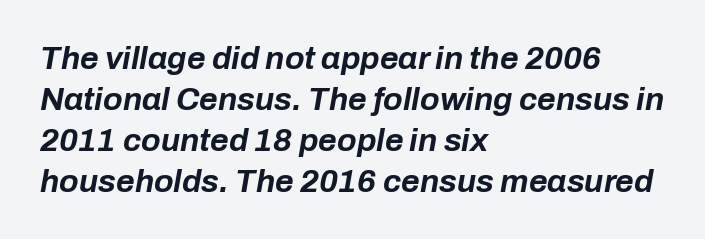
{"italic": "yes", "lean": "right", "slant_degrees": 10, "bold": "yes", "weight": "bold", "width": "normal", "stroke_contrast": "low", "x_height": "medium", "monospaced": "no", "underline": "no", "align": "left", "line_spacing": "normal", "line_spacing_ratio": 1.28, "letter_spacing": "normal", "letter_spacing_em": 0.0, "glyph_px": 32}
